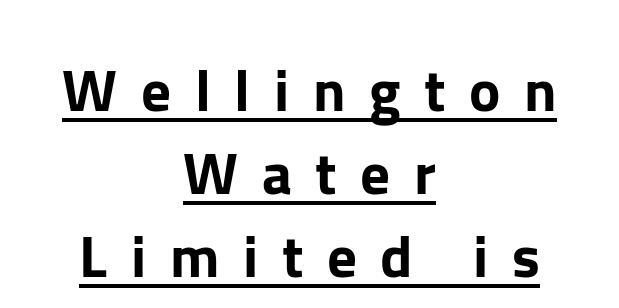
This is sans-serif lettering, the kind often seen on screens and signage. Display-style spreading of the glyphs; the letterfit is very open. Like a heading marked for emphasis, these lines bear an underscore. The typography opts for an upright posture over an oblique one.
